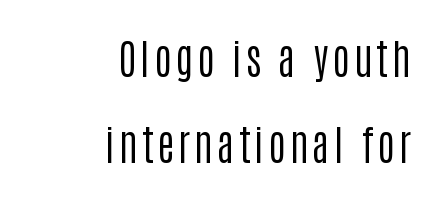
Q: Is the text bold? A: No.
Q: Is the text italic (slanted)? A: No, it is upright.
Q: Is the typeface a serif or a sans-serif typeface? A: Sans-serif.
Q: Is the text underlined? A: No.
Q: How is the paragraph aligned? A: Right-aligned.
Q: Is the spacing between lines tight, normal or loose? A: Loose.
Q: Width (condensed, normal, or wide)? A: Condensed.
Q: Stroke contrast? A: Low.
Q: x-height? A: Large.
Q: Monospaced? A: No.
